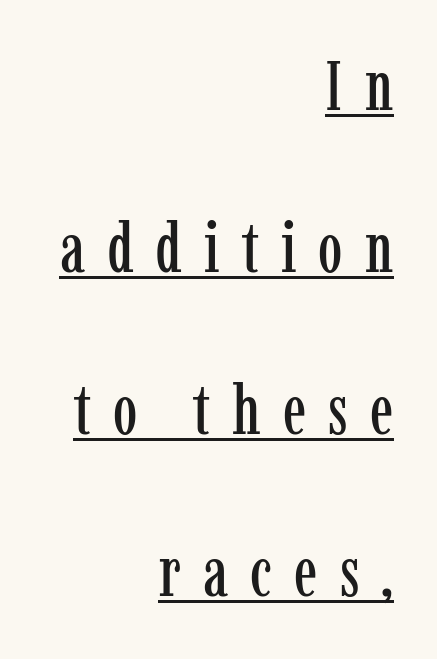
{"serif": "yes", "italic": "no", "width": "condensed", "stroke_contrast": "low", "x_height": "medium", "monospaced": "no", "underline": "yes", "align": "right", "line_spacing": "loose", "line_spacing_ratio": 2.35, "letter_spacing": "wide", "letter_spacing_em": 0.32, "glyph_px": 69}
